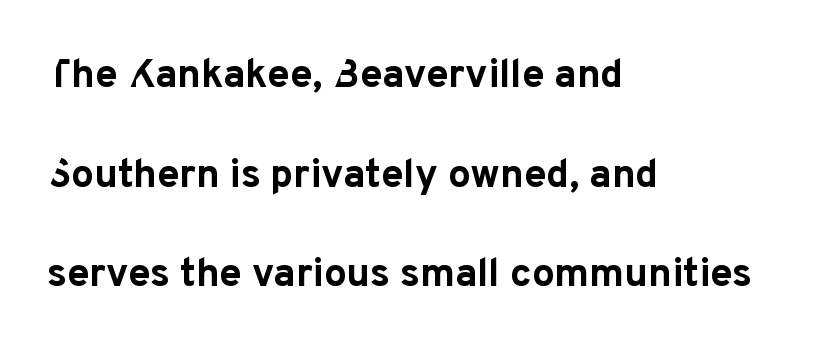
A typesetter would mark this as roman, not italic. The line-height multiplier appears high, well above default. One-word summary of the alignment: left. Weight check: bold — yes, fully. This rendering features lettering with no underline.
